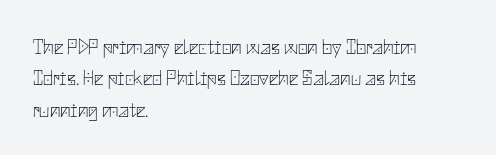
Ordinary non-slanted type is in use. Honestly, the row spacing looks completely unremarkable. These lines keep a tight, regular rhythm from letter to letter. These lines stack with their left ends in a neat column.
